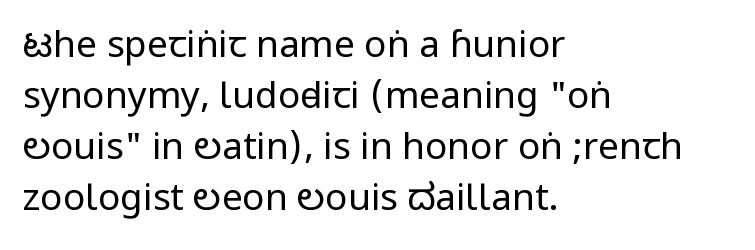
The image shows 37 px regular-weight, condensed sans-serif type, upright; set left-aligned, normal line spacing (1.38x), normal letter spacing, not underlined; low stroke contrast.
